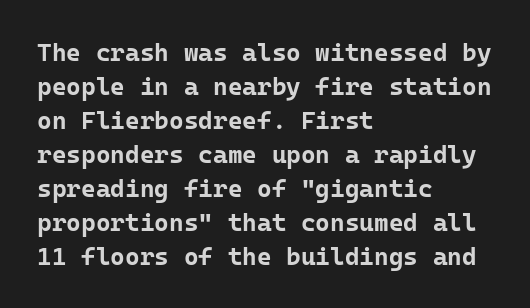
Q: Is the text bold? A: Yes.
Q: Is the text italic (slanted)? A: No, it is upright.
Q: Is the text underlined? A: No.
Q: How is the paragraph aligned? A: Left-aligned.
Q: Is the spacing between letters normal or unusually wide? A: Normal.
Q: Is the spacing between lines tight, normal or loose? A: Normal.
